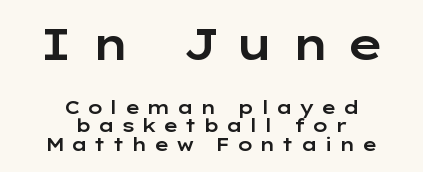
{"serif": "no", "italic": "no", "width": "wide", "stroke_contrast": "low", "x_height": "medium", "monospaced": "no", "underline": "no", "align": "center", "line_spacing": "tight", "line_spacing_ratio": 1.02, "letter_spacing": "wide", "letter_spacing_em": 0.34, "larger_block": "first", "size_ratio": 2.44, "glyph_px": 44}
